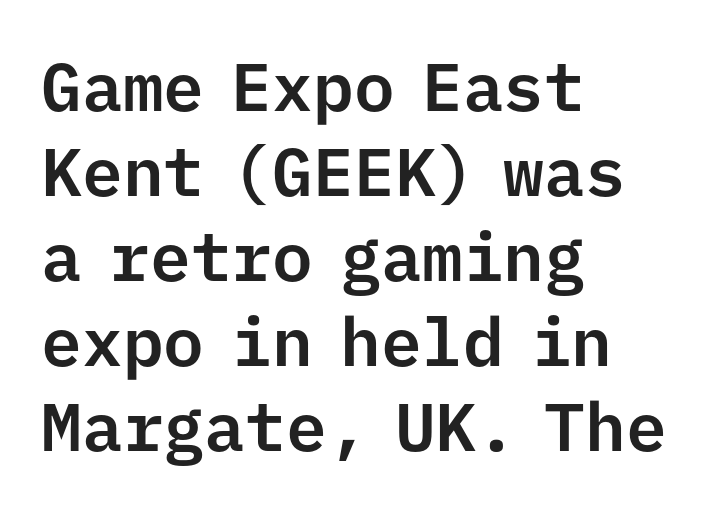
Classification — sans serif. A typesetter would mark this as roman, not italic. You could count columns in this text — the font is strictly monospaced. Line starts are locked; line ends wander. Successive baselines arrive at the customary interval.
